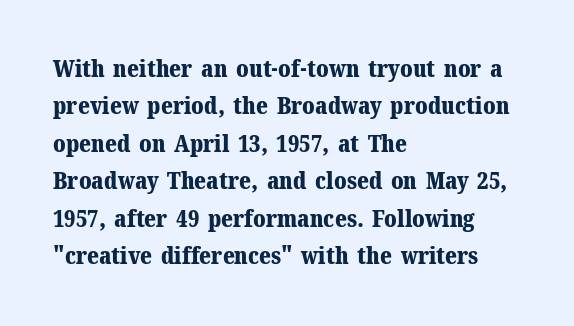
Underline: absent. Strokes here are thick enough to call this a true bold. This block has exactly the height ordinary leading produces. Standard letterfit; no display-style spreading of the glyphs. The lines are quadded left.
